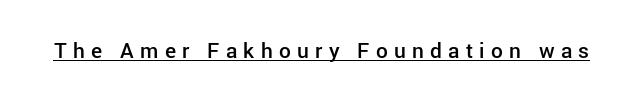
The image shows 21 px text type, upright; set unusually wide letter spacing (+0.3 em), underlined.
